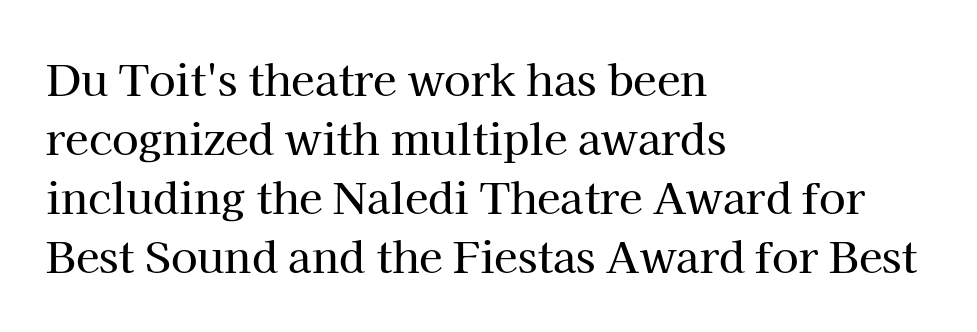
Line spacing here is normal. This sample has the flowing, uneven cadence of proportional lettering. The gap between lines stays unmarked. Students, note that the glyphs here touch the page at normal intervals.
